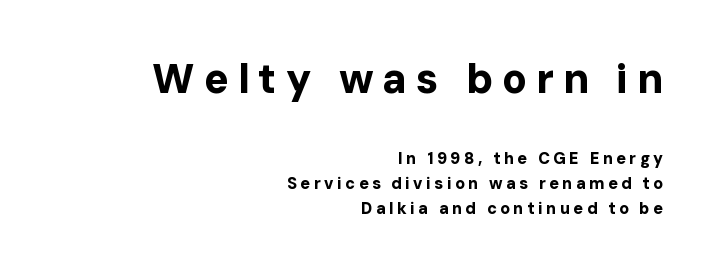
{"serif": "no", "italic": "no", "bold": "yes", "weight": "bold", "width": "normal", "stroke_contrast": "low", "x_height": "medium", "monospaced": "no", "underline": "no", "align": "right", "line_spacing": "normal", "line_spacing_ratio": 1.55, "letter_spacing": "wide", "letter_spacing_em": 0.22, "larger_block": "first", "size_ratio": 2.56, "glyph_px": 41}
